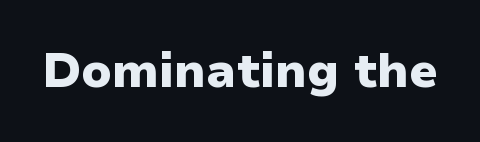
{"serif": "no", "italic": "no", "bold": "yes", "weight": "heavy", "width": "normal", "stroke_contrast": "low", "x_height": "medium", "monospaced": "no", "underline": "no", "letter_spacing": "normal", "letter_spacing_em": 0.0, "glyph_px": 48}
